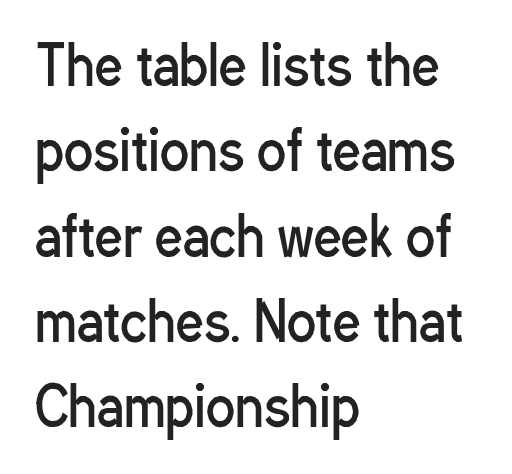
Q: Is the text bold? A: No.
Q: Is the text italic (slanted)? A: No, it is upright.
Q: Is the typeface a serif or a sans-serif typeface? A: Sans-serif.
Q: Is the text underlined? A: No.
Q: How is the paragraph aligned? A: Left-aligned.
Q: Is the spacing between letters normal or unusually wide? A: Normal.
Q: Is the spacing between lines tight, normal or loose? A: Normal.
Q: Width (condensed, normal, or wide)? A: Condensed.
Q: Stroke contrast? A: Low.
Q: x-height? A: Medium.
Q: Monospaced? A: No.
